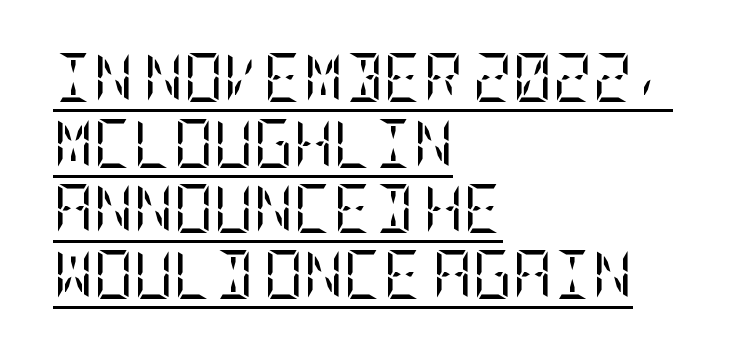
Q: Is the text bold? A: No.
Q: Is the text italic (slanted)? A: No, it is upright.
Q: Is the typeface a serif or a sans-serif typeface? A: Serif.
Q: Is the text underlined? A: Yes.
Q: How is the paragraph aligned? A: Left-aligned.
Q: Is the spacing between letters normal or unusually wide? A: Normal.
Q: Is the spacing between lines tight, normal or loose? A: Normal.
Q: Width (condensed, normal, or wide)? A: Condensed.
Q: Stroke contrast? A: Low.
Q: x-height? A: Large.
